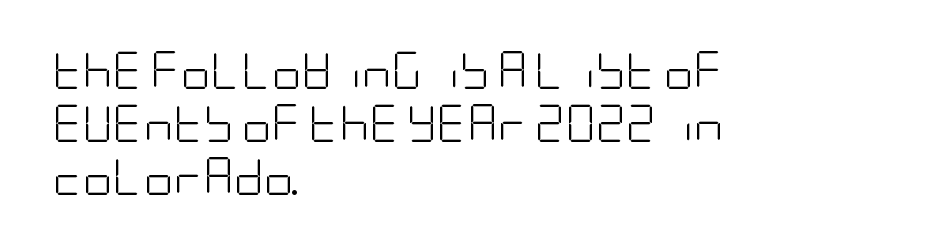
Q: Is the text bold? A: No.
Q: Is the text italic (slanted)? A: No, it is upright.
Q: Is the typeface a serif or a sans-serif typeface? A: Sans-serif.
Q: Is the text underlined? A: No.
Q: How is the paragraph aligned? A: Left-aligned.
Q: Is the spacing between letters normal or unusually wide? A: Normal.
Q: Is the spacing between lines tight, normal or loose? A: Normal.
Q: Width (condensed, normal, or wide)? A: Condensed.
Q: Stroke contrast? A: Low.
Q: x-height? A: Large.
